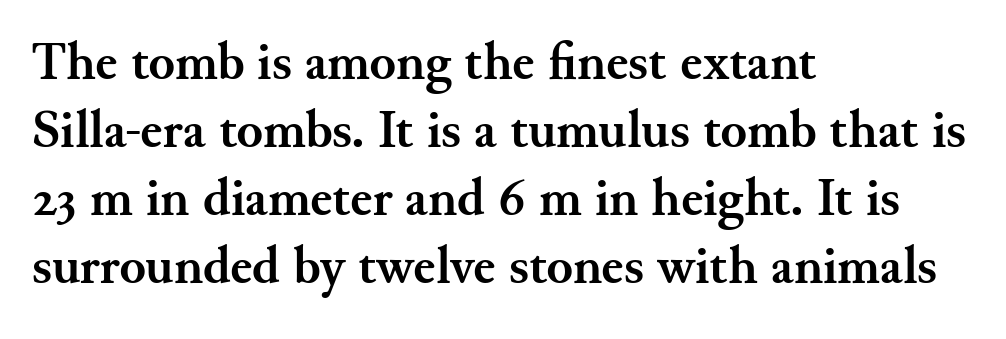
The image shows 54 px semibold serif type, upright; set left-aligned, normal line spacing (1.26x), normal letter spacing, not underlined; medium stroke contrast and a small x-height.
